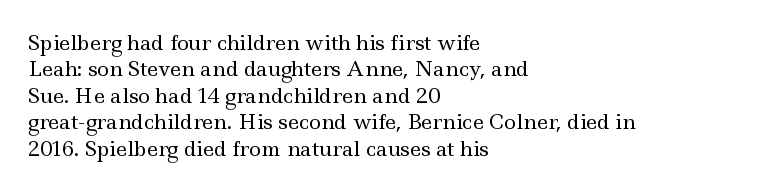
The image shows 20 px text type, upright; set left-aligned, normal line spacing (1.32x), normal letter spacing, not underlined.
